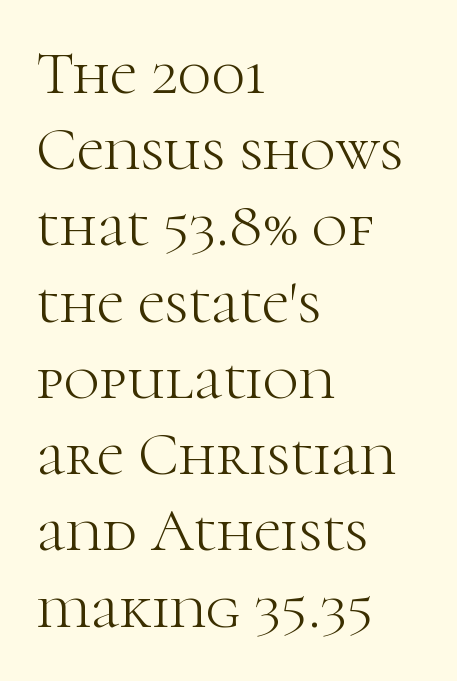
{"serif": "yes", "italic": "no", "bold": "no", "weight": "light", "width": "normal", "stroke_contrast": "high", "x_height": "medium", "monospaced": "no", "underline": "no", "align": "left", "line_spacing": "normal", "line_spacing_ratio": 1.25, "letter_spacing": "normal", "letter_spacing_em": 0.0, "glyph_px": 61}
